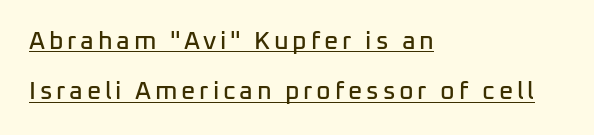
Q: Is the text italic (slanted)? A: No, it is upright.
Q: Is the text underlined? A: Yes.
Q: How is the paragraph aligned? A: Left-aligned.
Q: Is the spacing between lines tight, normal or loose? A: Loose.
